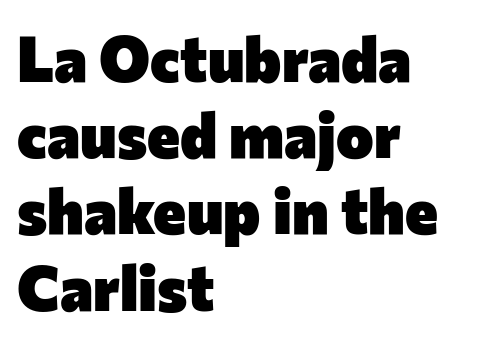
{"serif": "no", "italic": "no", "bold": "yes", "weight": "heavy", "width": "normal", "stroke_contrast": "low", "x_height": "medium", "monospaced": "no", "underline": "no", "align": "left", "line_spacing_ratio": 1.21, "letter_spacing": "normal", "letter_spacing_em": 0.0, "glyph_px": 63}
